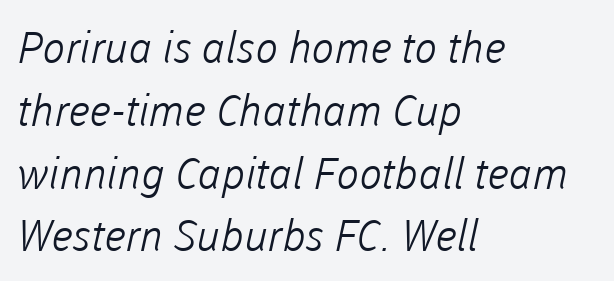
The image shows 43 px light sans-serif type; set left-aligned, normal line spacing (1.46x), normal letter spacing, not underlined; low stroke contrast and a medium x-height.
